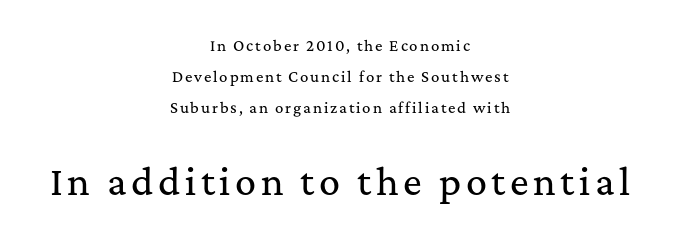
{"serif": "yes", "italic": "no", "width": "normal", "stroke_contrast": "medium", "x_height": "medium", "monospaced": "no", "underline": "no", "align": "center", "line_spacing": "loose", "line_spacing_ratio": 2.22, "larger_block": "second", "size_ratio": 2.5, "glyph_px": 35}
